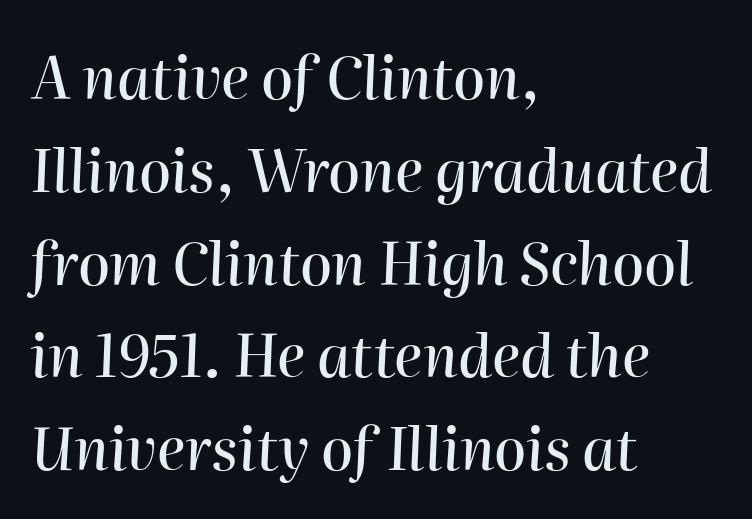
The image shows 58 px text type, italic (leaning right); set left-aligned, normal line spacing (1.6x), normal letter spacing, not underlined; high stroke contrast and a medium x-height.
